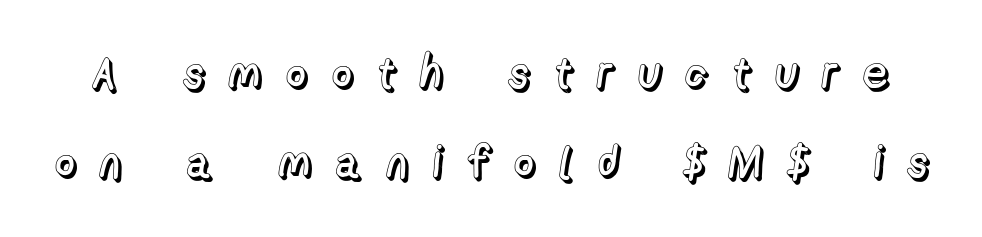
Honestly, the rows look like they've been pulled way apart. Lines of text with bare space underneath. Tracking value appears strongly positive — letters spread wide. Note the varied advance widths — an 'i' is clearly narrower than an 'm'.
